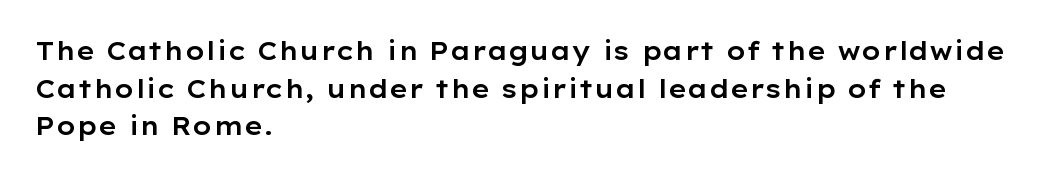
Q: Is the text italic (slanted)? A: No, it is upright.
Q: Is the text underlined? A: No.
Q: How is the paragraph aligned? A: Left-aligned.
Q: Is the spacing between letters normal or unusually wide? A: Normal.
Q: Is the spacing between lines tight, normal or loose? A: Normal.
